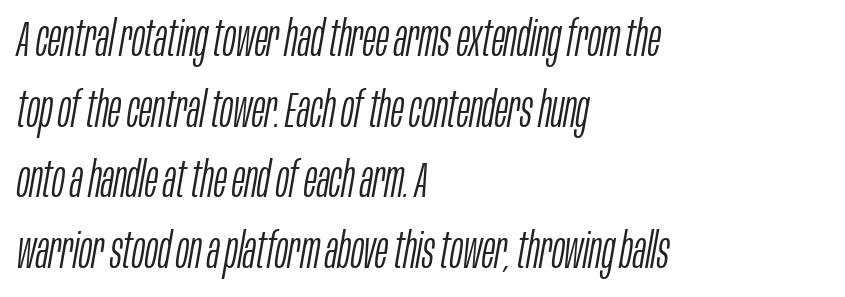
Reading down the column, the eye jumps a familiar distance to each next line. If you drew a ruler down the left edge, every line would touch it. Nobody touched the tracking dial on this one. Summary of weight: not heavy and not bold. An italicized treatment has been applied to the whole sample. You could not count columns in this text — the font is proportionally spaced.
